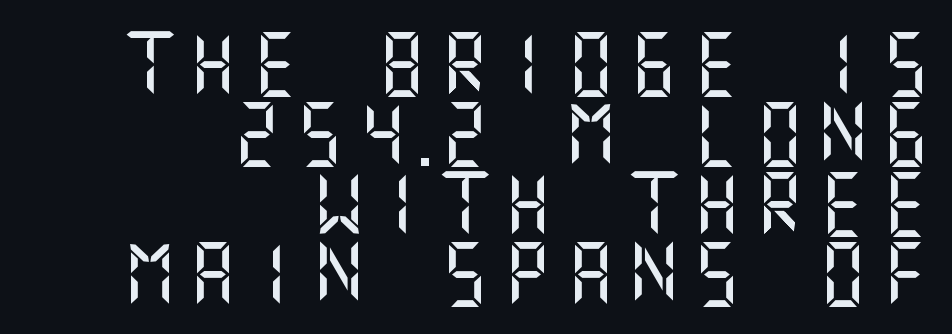
{"serif": "no", "italic": "no", "width": "normal", "stroke_contrast": "medium", "x_height": "large", "underline": "no", "align": "right", "line_spacing": "tight", "line_spacing_ratio": 1.11, "letter_spacing": "wide", "letter_spacing_em": 0.2, "glyph_px": 63}
